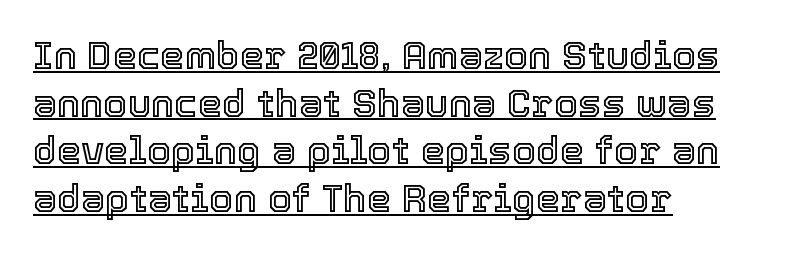
Q: Is the text italic (slanted)? A: No, it is upright.
Q: Is the text underlined? A: Yes.
Q: How is the paragraph aligned? A: Left-aligned.
Q: Is the spacing between letters normal or unusually wide? A: Normal.
Q: Width (condensed, normal, or wide)? A: Normal.
Q: x-height? A: Medium.
Q: Monospaced? A: No.
